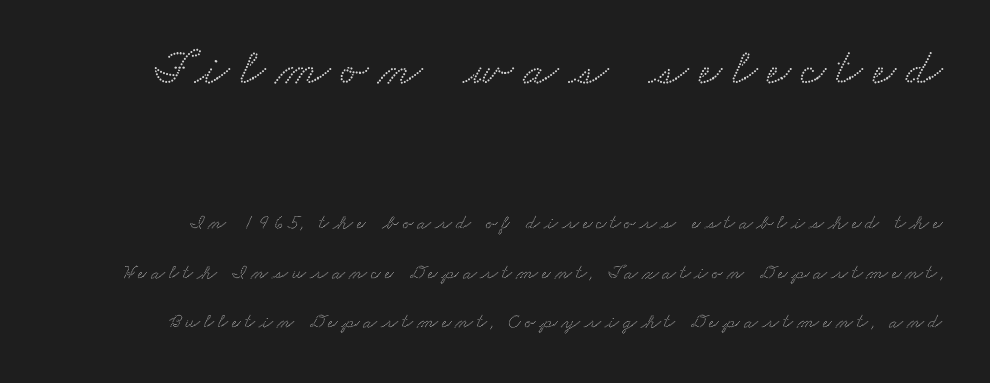
The image shows 51 px wide serif type; set loose line spacing (2.48x), unusually wide letter spacing (+0.2 em), not underlined; the first (top) block is 2.55x larger; low stroke contrast and a small x-height.
